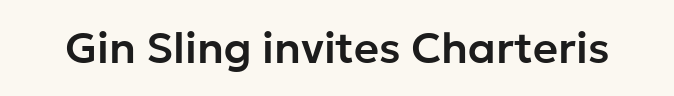
{"serif": "no", "italic": "no", "width": "normal", "stroke_contrast": "low", "x_height": "medium", "monospaced": "no", "underline": "no", "letter_spacing": "normal", "letter_spacing_em": 0.0, "glyph_px": 43}
